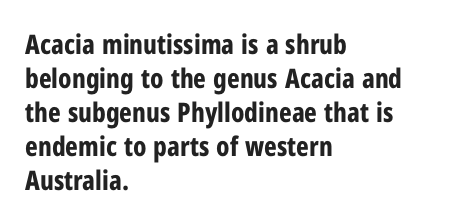
Q: Is the text bold? A: Yes.
Q: Is the text italic (slanted)? A: No, it is upright.
Q: Is the text underlined? A: No.
Q: How is the paragraph aligned? A: Left-aligned.
Q: Is the spacing between letters normal or unusually wide? A: Normal.
Q: Is the spacing between lines tight, normal or loose? A: Normal.
